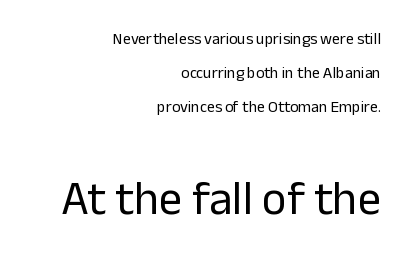
Q: Is the text bold? A: No.
Q: Is the text italic (slanted)? A: No, it is upright.
Q: Is the typeface a serif or a sans-serif typeface? A: Sans-serif.
Q: Is the text underlined? A: No.
Q: How is the paragraph aligned? A: Right-aligned.
Q: Is the spacing between letters normal or unusually wide? A: Normal.
Q: Is the spacing between lines tight, normal or loose? A: Loose.
Q: Which block of text is set in a larger size, the first (top) or the second (bottom)? A: The second (bottom) one.
Q: Width (condensed, normal, or wide)? A: Normal.
Q: Stroke contrast? A: Low.
Q: x-height? A: Medium.
Q: Monospaced? A: No.
